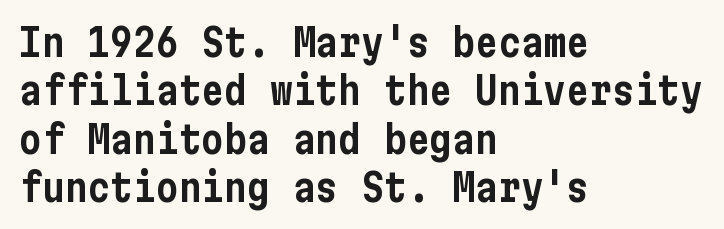
Q: Is the text italic (slanted)? A: No, it is upright.
Q: Is the typeface a serif or a sans-serif typeface? A: Sans-serif.
Q: Is the text underlined? A: No.
Q: How is the paragraph aligned? A: Left-aligned.
Q: Is the spacing between letters normal or unusually wide? A: Normal.
Q: Is the spacing between lines tight, normal or loose? A: Normal.
Q: Width (condensed, normal, or wide)? A: Condensed.
Q: Stroke contrast? A: Low.
Q: x-height? A: Medium.
